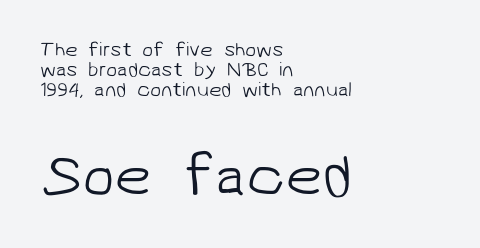
The image shows 59 px light sans-serif type; set left-aligned, tight line spacing (1.0x), normal letter spacing, not underlined; the second (bottom) block is 2.95x larger; low stroke contrast and a medium x-height.
